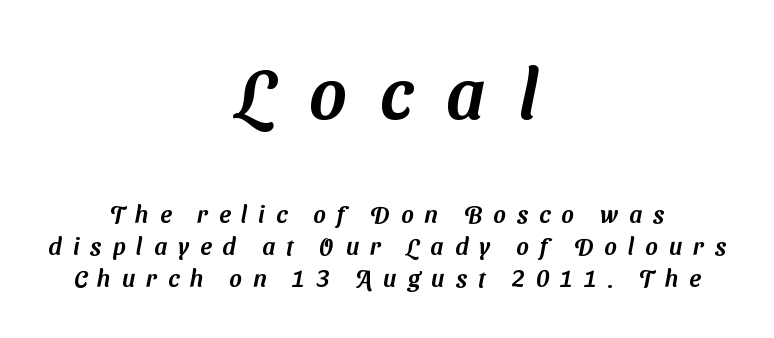
Q: Is the typeface a serif or a sans-serif typeface? A: Sans-serif.
Q: Is the text underlined? A: No.
Q: How is the paragraph aligned? A: Centered.
Q: Is the spacing between letters normal or unusually wide? A: Unusually wide.
Q: Is the spacing between lines tight, normal or loose? A: Normal.
Q: Which block of text is set in a larger size, the first (top) or the second (bottom)? A: The first (top) one.
Q: Width (condensed, normal, or wide)? A: Normal.
Q: Stroke contrast? A: Medium.
Q: x-height? A: Medium.
Q: Monospaced? A: No.
